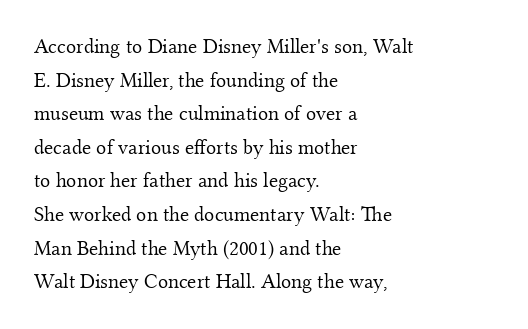
The font's upright variant was chosen for this text. Does the leading feel generous? No, just average. Letters rest on an invisible, unmarked baseline. Heft: none added — not bold. Typeset ragged right — the left edge is the straight one.
